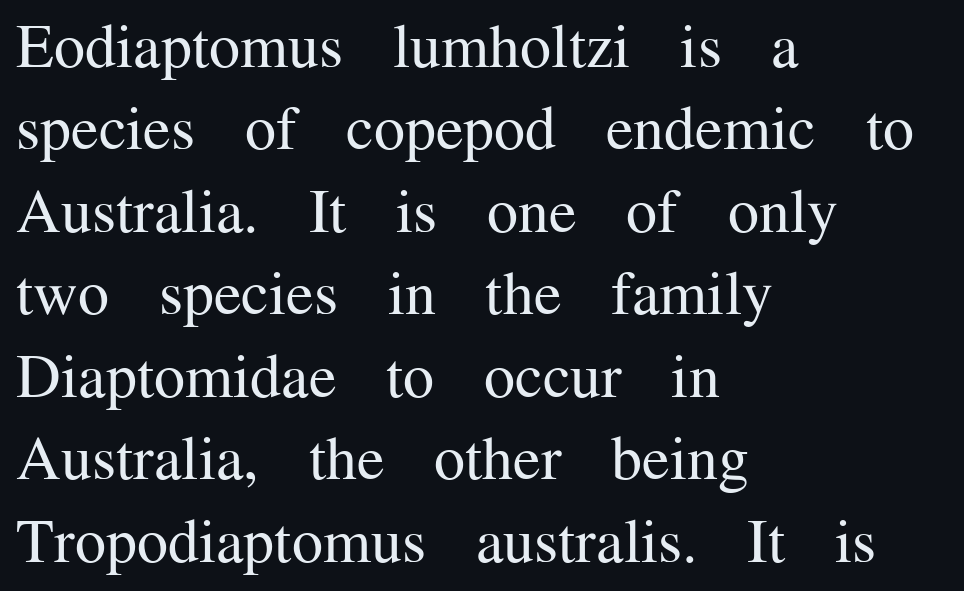
The lines sit at an ordinary, default distance from one another. Clear beneath every line of the passage. Do the letters lean? They stand straight. Serif or sans? Serif — the stroke terminals have little feet.
